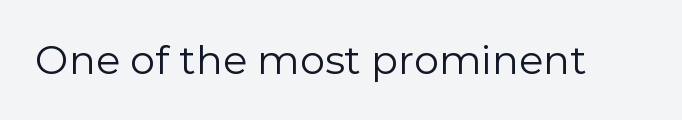
{"serif": "no", "italic": "no", "bold": "no", "weight": "regular", "width": "normal", "stroke_contrast": "low", "x_height": "medium", "monospaced": "no", "underline": "no", "letter_spacing": "normal", "letter_spacing_em": 0.0, "glyph_px": 40}
